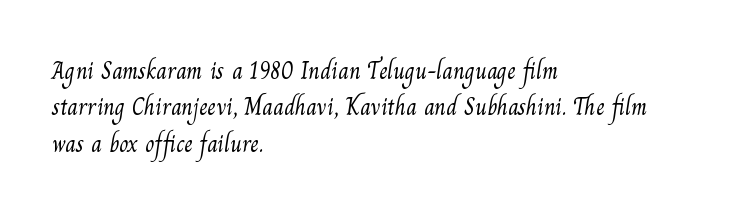
The passage is arranged the way most books set body copy — flush left. Words float on clear page, feet unadorned. No heavy texture on the line: the type isn't bold. If you measured baseline to baseline, you'd find a middling distance. Spacing between characters is what you'd get straight out of the box.
